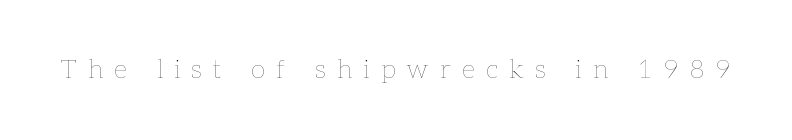
The image shows 26 px text type, upright; set unusually wide letter spacing (+0.44 em), not underlined.
